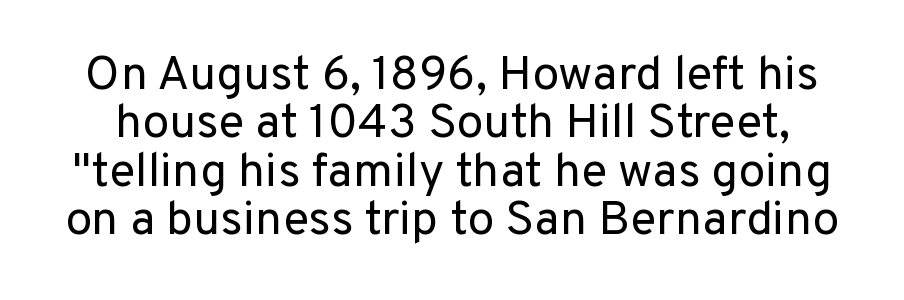
Do the letters lean? They stand straight. The letters advance in unequal steps, a hallmark of proportional type. The type family on display is of the sans-serif kind. Vertical stems look standard width or narrower in stroke. Nobody touched the tracking dial on this one.
